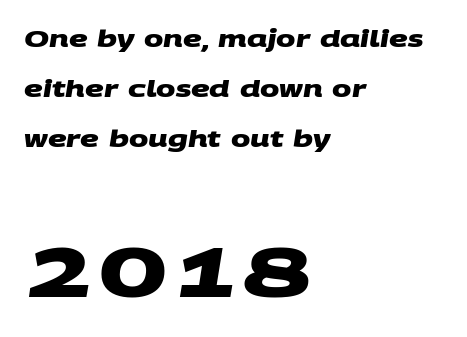
The image shows 69 px heavy, wide sans-serif type; set left-aligned, loose line spacing (2.18x), normal letter spacing, not underlined; the second (bottom) block is 3.0x larger; medium stroke contrast and a large x-height.
